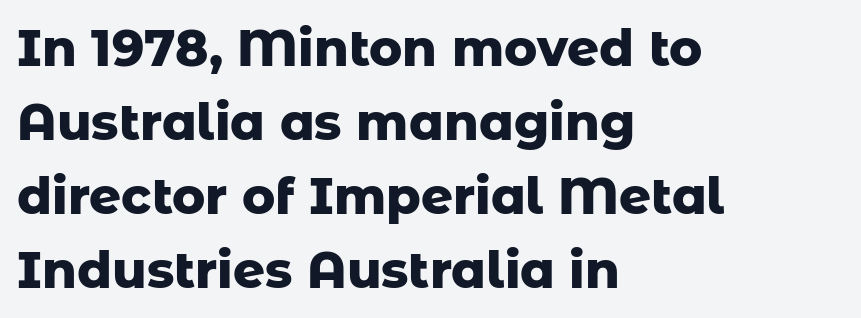
{"serif": "no", "italic": "no", "bold": "yes", "weight": "heavy", "width": "normal", "stroke_contrast": "low", "x_height": "medium", "monospaced": "no", "underline": "no", "align": "left", "line_spacing": "normal", "line_spacing_ratio": 1.48, "letter_spacing": "normal", "letter_spacing_em": 0.0, "glyph_px": 50}
